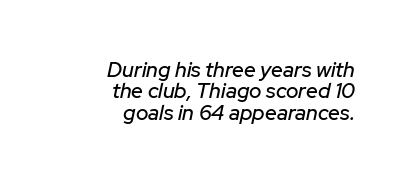
Is the block centered? No — it sits flush against the right margin. There is no visible air inserted between adjacent glyphs. The space beneath each line is pristine and unruled. How would I describe the line gaps? Narrow and economical. Italic: yes, the glyphs are oblique.
